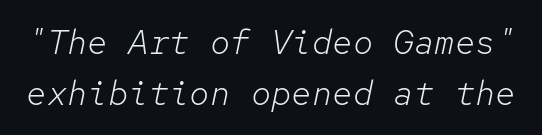
The image shows 34 px light type, italic (leaning right), monospaced; set normal line spacing (1.49x), normal letter spacing, not underlined; low stroke contrast and a medium x-height.
